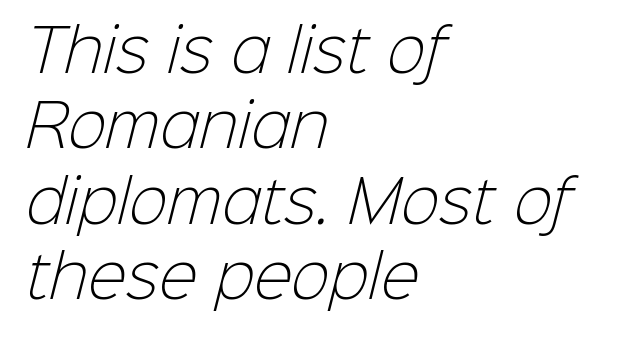
{"serif": "no", "bold": "no", "weight": "light", "width": "normal", "stroke_contrast": "low", "x_height": "medium", "monospaced": "no", "underline": "no", "align": "left", "line_spacing": "normal", "line_spacing_ratio": 1.3, "letter_spacing": "normal", "letter_spacing_em": 0.0, "glyph_px": 58}
